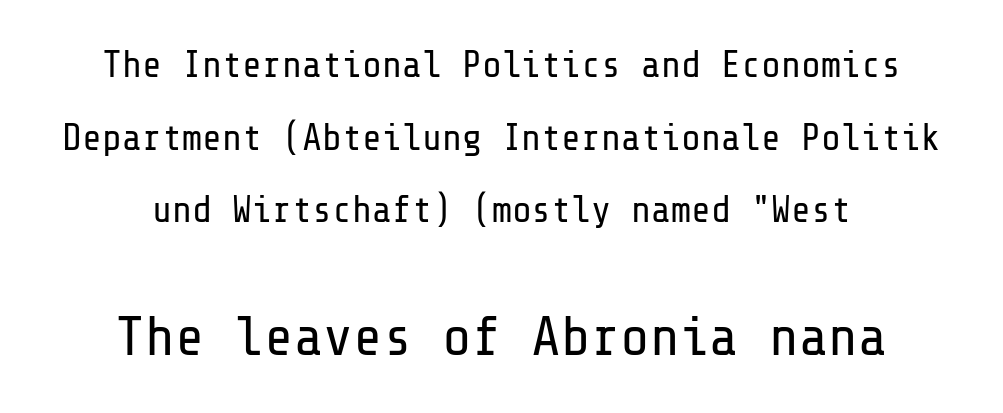
The characters display no serif detailing; their extremities are plain. These lines are centered, leaving both edges ragged. Vertical spacing — loose. How are the letters spaced? Ordinarily, with no added tracking.
